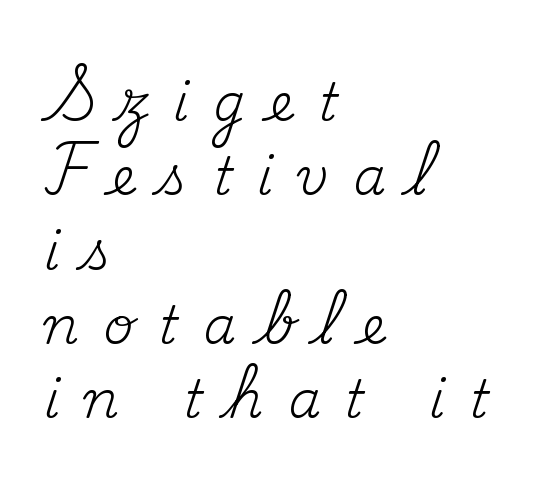
{"serif": "yes", "bold": "no", "weight": "regular", "width": "normal", "stroke_contrast": "medium", "x_height": "small", "monospaced": "no", "underline": "no", "align": "left", "line_spacing": "normal", "line_spacing_ratio": 1.43, "letter_spacing": "wide", "letter_spacing_em": 0.47, "glyph_px": 52}
